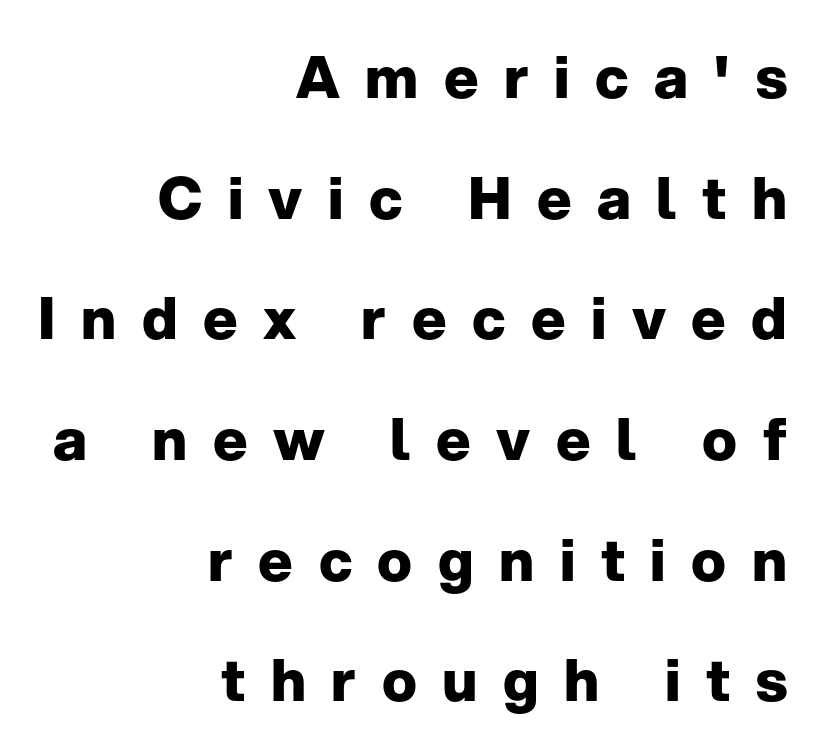
The baseline area is clear. Does extra space separate the letters? Yes, quite a lot of it. This sample has the flowing, uneven cadence of proportional lettering. The passage shown stacks its lines with a broad gap.
